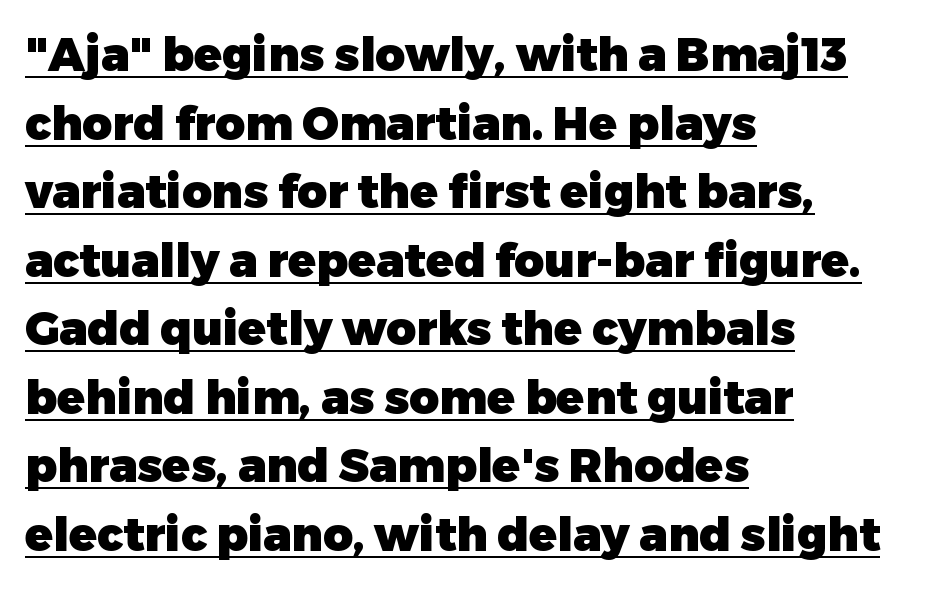
{"serif": "no", "italic": "no", "bold": "yes", "weight": "heavy", "width": "normal", "stroke_contrast": "low", "x_height": "medium", "monospaced": "no", "underline": "yes", "align": "left", "line_spacing": "normal", "line_spacing_ratio": 1.49, "letter_spacing": "normal", "letter_spacing_em": 0.0, "glyph_px": 46}
